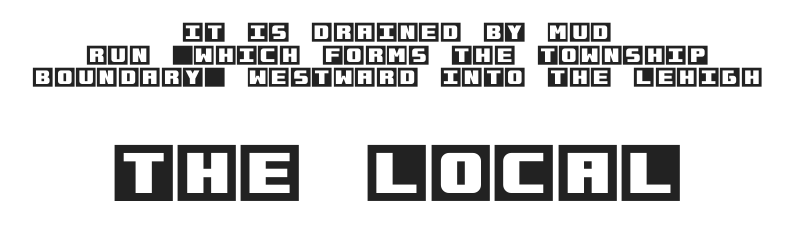
Top chunk: small. Bottom chunk: large. Centered paragraph, ragged on both sides. Nothing unusual about the tracking: characters are spaced as the font intends. A roman cut, with each character standing at attention. A typesetter would call this leading minimal, almost set solid.
